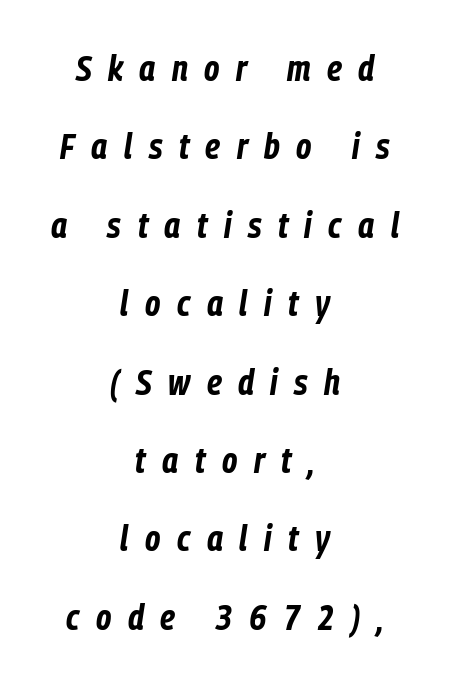
Q: Is the text bold? A: Yes.
Q: Is the text italic (slanted)? A: Yes, it leans right by about 9 degrees.
Q: Is the text underlined? A: No.
Q: How is the paragraph aligned? A: Centered.
Q: Is the spacing between letters normal or unusually wide? A: Unusually wide.
Q: Is the spacing between lines tight, normal or loose? A: Loose.
Q: Width (condensed, normal, or wide)? A: Condensed.
Q: Stroke contrast? A: Low.
Q: x-height? A: Medium.
Q: Monospaced? A: No.
